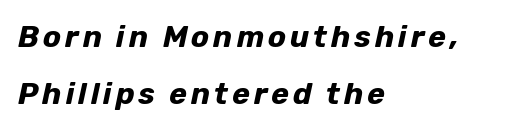
Q: Is the text bold? A: Yes.
Q: Is the text italic (slanted)? A: Yes, it leans right by about 12 degrees.
Q: Is the text underlined? A: No.
Q: How is the paragraph aligned? A: Left-aligned.
Q: Is the spacing between lines tight, normal or loose? A: Loose.
Q: Width (condensed, normal, or wide)? A: Normal.
Q: Stroke contrast? A: Low.
Q: x-height? A: Medium.
Q: Monospaced? A: No.
